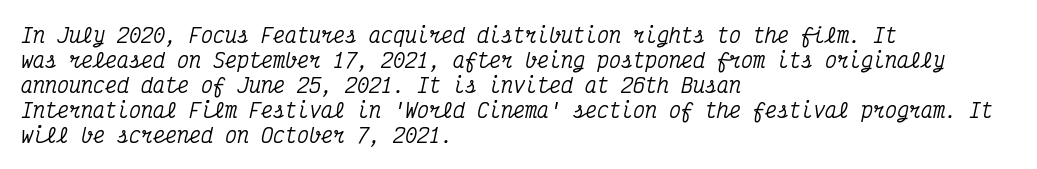
The image shows 20 px text type, italic (leaning right); set left-aligned, normal line spacing (1.25x), normal letter spacing, not underlined.
